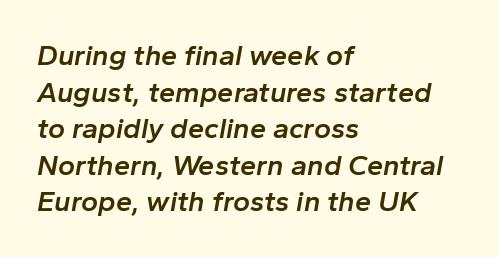
The image shows 29 px semibold type, italic (leaning right); set left-aligned, normal line spacing (1.26x), normal letter spacing, not underlined; low stroke contrast and a medium x-height.
